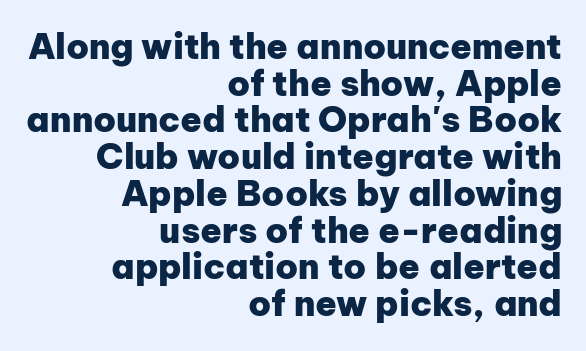
The typeface chosen for these lines omits serifs. Clear beneath every line of the passage. Nope, not italic — everything's standing straight. Every row of glyphs terminates at an identical x-position on the right.
